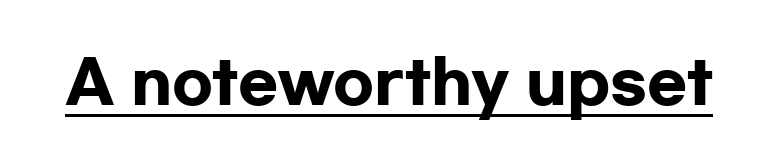
Q: Is the text bold? A: Yes.
Q: Is the text italic (slanted)? A: No, it is upright.
Q: Is the typeface a serif or a sans-serif typeface? A: Sans-serif.
Q: Is the text underlined? A: Yes.
Q: Is the spacing between letters normal or unusually wide? A: Normal.
Q: Width (condensed, normal, or wide)? A: Wide.
Q: Stroke contrast? A: Low.
Q: x-height? A: Medium.
Q: Monospaced? A: No.
